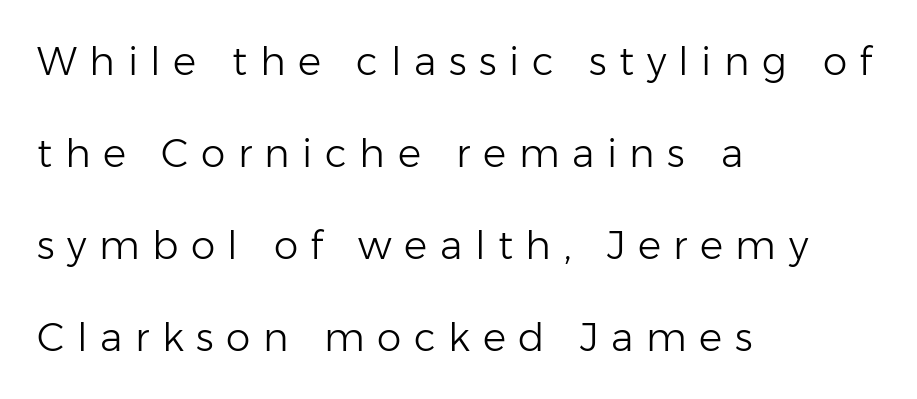
Summary of vertical rhythm: relaxed, with wide interline spacing. The typesetting does not lean heavy: it is not bold. Check where the strokes stop: nothing finishes them off — pure sans. Teacher's note: observe the even left margin — that is flush-left alignment.
